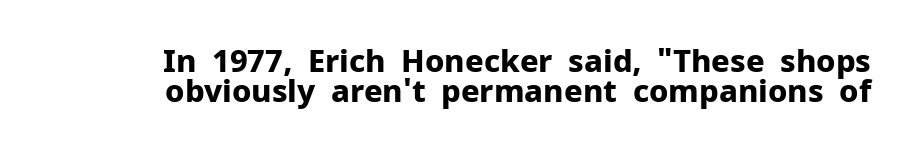
{"serif": "no", "italic": "no", "bold": "yes", "weight": "bold", "width": "normal", "stroke_contrast": "low", "x_height": "medium", "monospaced": "no", "underline": "no", "line_spacing": "tight", "line_spacing_ratio": 0.96, "letter_spacing": "normal", "letter_spacing_em": 0.0, "glyph_px": 31}
